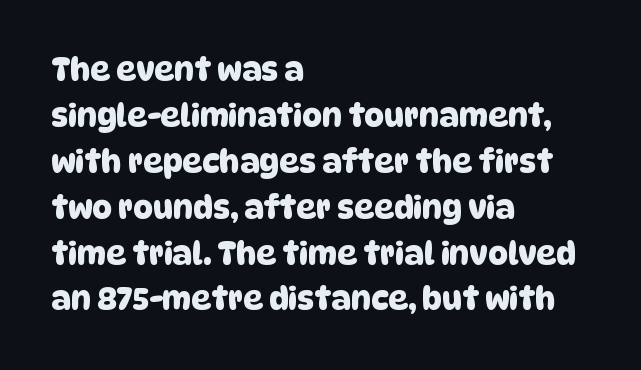
Bare-footed words on every line. The font family rendered here belongs to the sans-serif group. A typesetter would call this proportional, since set widths differ per character. If you drew a ruler down the left edge, every line would touch it. The space between consecutive lines is moderate. Standard letterfit; no display-style spreading of the glyphs.
